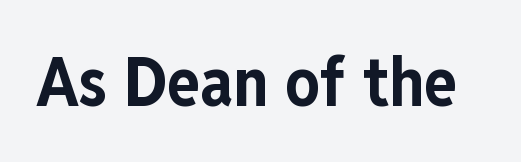
Q: Is the text bold? A: Yes.
Q: Is the text italic (slanted)? A: No, it is upright.
Q: Is the typeface a serif or a sans-serif typeface? A: Sans-serif.
Q: Is the text underlined? A: No.
Q: Is the spacing between letters normal or unusually wide? A: Normal.
Q: Width (condensed, normal, or wide)? A: Condensed.
Q: Stroke contrast? A: Low.
Q: x-height? A: Medium.
Q: Monospaced? A: No.
